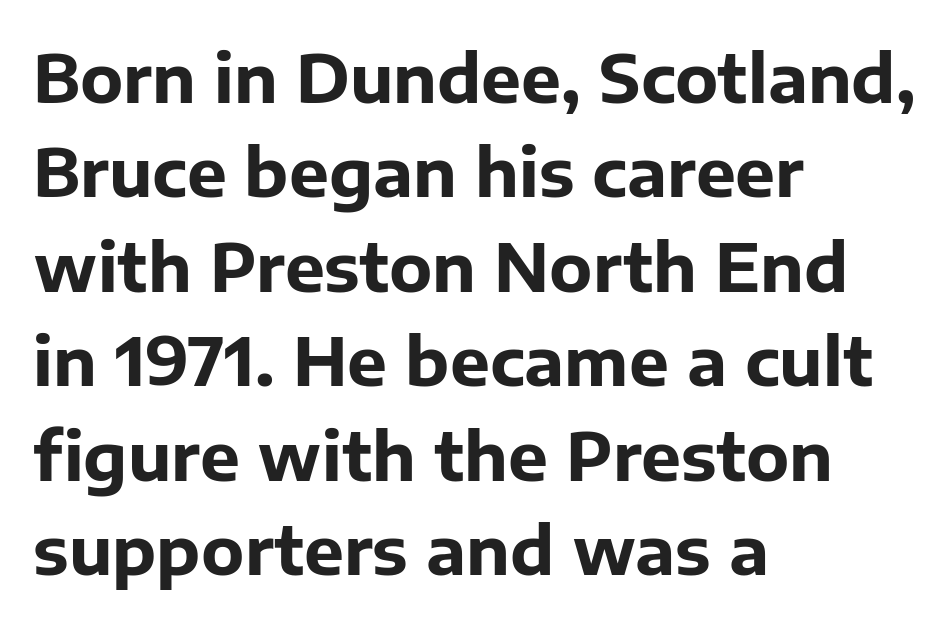
Examine the stroke ends and you'll find no serifs. Here the designer chose a conventional face with non-uniform glyph widths. Typesetter's note: full bold, strokes at maximum text heaviness. Does the copy run flush right? No — it runs flush left. Every stem runs plumb, perpendicular to the baseline.
